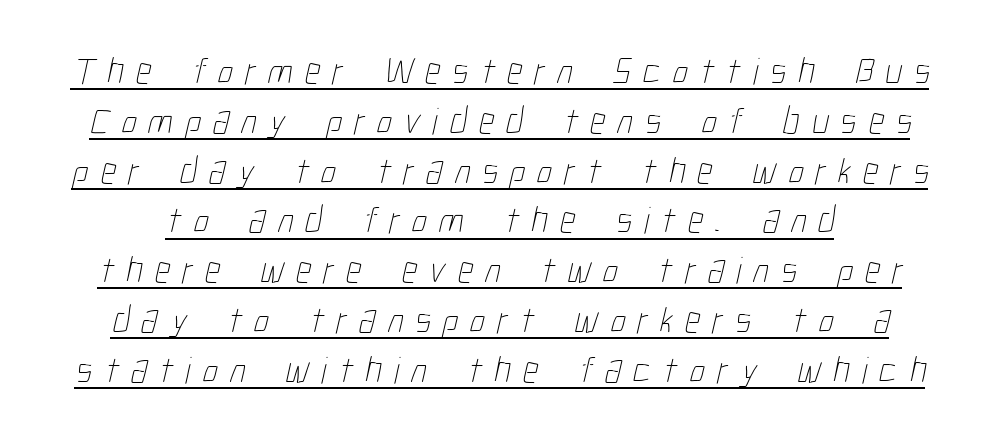
Q: Is the text bold? A: No.
Q: Is the text underlined? A: Yes.
Q: Is the spacing between letters normal or unusually wide? A: Unusually wide.
Q: Is the spacing between lines tight, normal or loose? A: Normal.
Q: Width (condensed, normal, or wide)? A: Condensed.
Q: Stroke contrast? A: Low.
Q: x-height? A: Medium.
Q: Monospaced? A: No.
